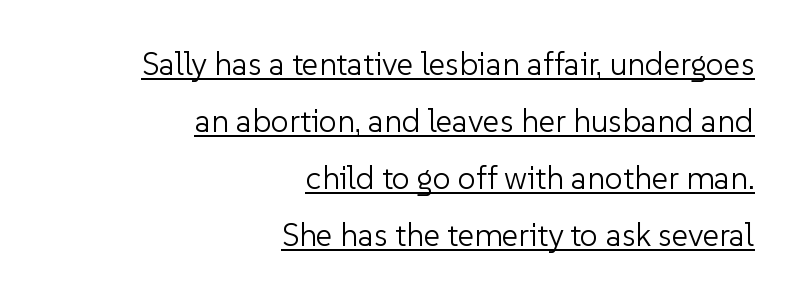
{"serif": "no", "italic": "no", "bold": "no", "weight": "light", "width": "normal", "stroke_contrast": "low", "x_height": "medium", "monospaced": "no", "underline": "yes", "align": "right", "line_spacing_ratio": 1.78, "letter_spacing": "normal", "letter_spacing_em": 0.0, "glyph_px": 32}
